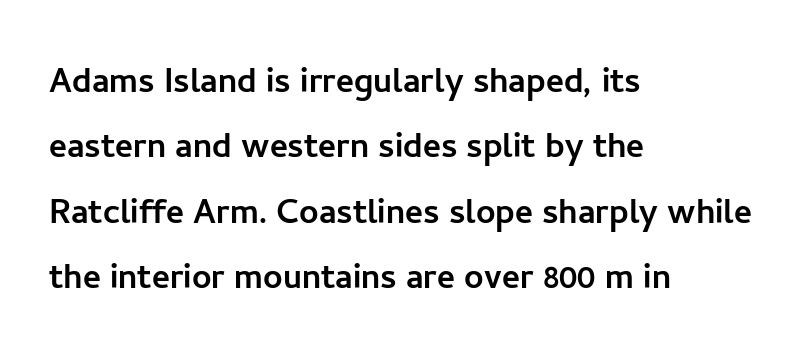
Q: Is the text italic (slanted)? A: No, it is upright.
Q: Is the typeface a serif or a sans-serif typeface? A: Sans-serif.
Q: Is the text underlined? A: No.
Q: How is the paragraph aligned? A: Left-aligned.
Q: Is the spacing between letters normal or unusually wide? A: Normal.
Q: Is the spacing between lines tight, normal or loose? A: Normal.
Q: Width (condensed, normal, or wide)? A: Normal.
Q: Stroke contrast? A: Low.
Q: x-height? A: Medium.
Q: Monospaced? A: No.
